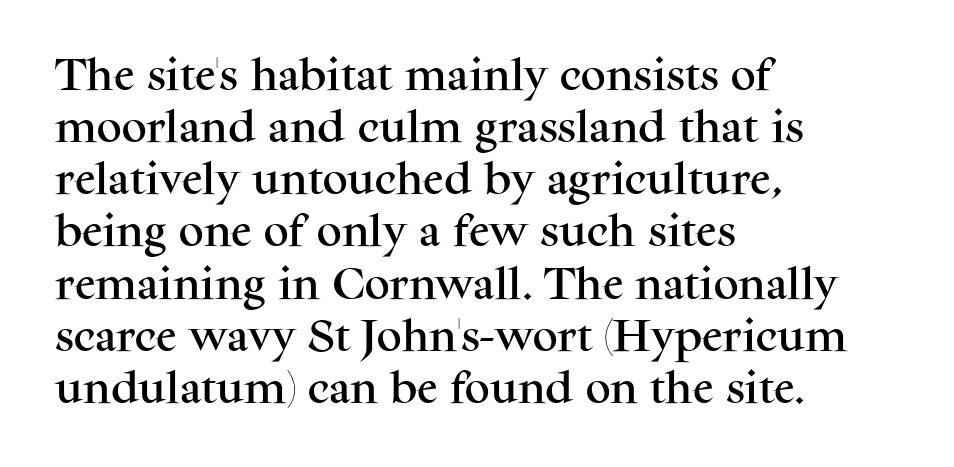
Q: Is the text italic (slanted)? A: No, it is upright.
Q: Is the typeface a serif or a sans-serif typeface? A: Serif.
Q: Is the text underlined? A: No.
Q: How is the paragraph aligned? A: Left-aligned.
Q: Is the spacing between letters normal or unusually wide? A: Normal.
Q: Is the spacing between lines tight, normal or loose? A: Normal.
Q: Width (condensed, normal, or wide)? A: Normal.
Q: Stroke contrast? A: Medium.
Q: x-height? A: Medium.
Q: Monospaced? A: No.
